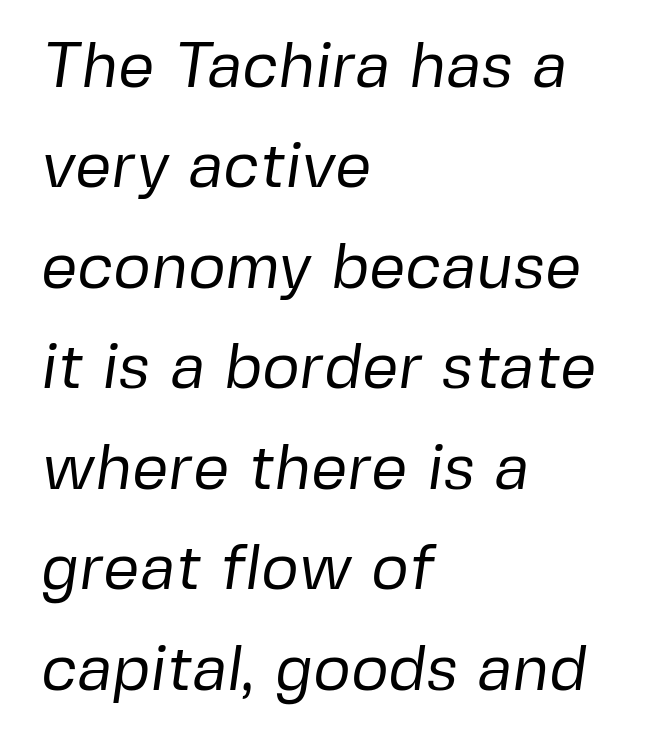
Q: Is the text bold? A: No.
Q: Is the typeface a serif or a sans-serif typeface? A: Sans-serif.
Q: Is the text underlined? A: No.
Q: How is the paragraph aligned? A: Left-aligned.
Q: Is the spacing between letters normal or unusually wide? A: Normal.
Q: Is the spacing between lines tight, normal or loose? A: Normal.
Q: Width (condensed, normal, or wide)? A: Normal.
Q: Stroke contrast? A: Low.
Q: x-height? A: Medium.
Q: Monospaced? A: No.
